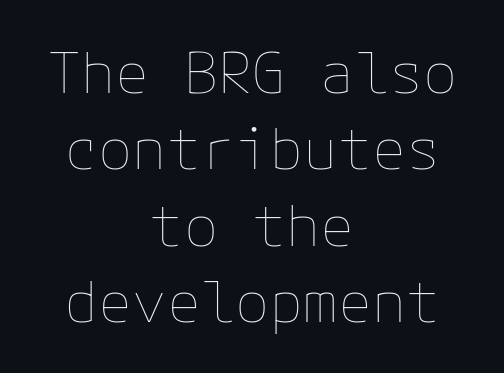
{"italic": "no", "bold": "no", "weight": "thin", "width": "normal", "stroke_contrast": "low", "x_height": "medium", "underline": "no", "align": "center", "line_spacing": "normal", "line_spacing_ratio": 1.34, "letter_spacing": "normal", "letter_spacing_em": 0.0, "glyph_px": 57}
